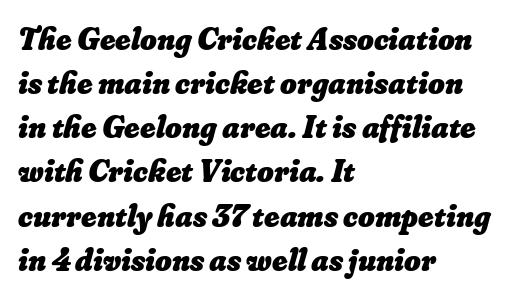
A dark, heavy texture on the line: the type is bold. Rule under the text: the space is simply empty. Does the leading feel generous? No, just average. Nobody touched the tracking dial on this one. Leftover space on each line is placed entirely after the last word.
